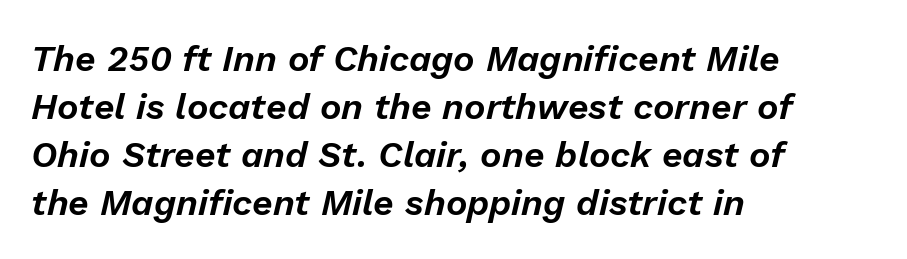
The image shows 36 px text type, italic (leaning right); set left-aligned, normal line spacing (1.33x), normal letter spacing, not underlined; low stroke contrast and a medium x-height.
